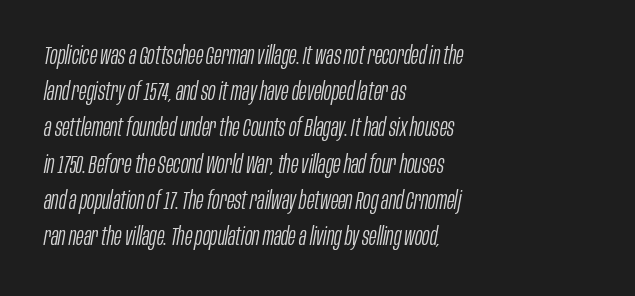
{"italic": "yes", "lean": "right", "slant_degrees": 10, "bold": "no", "underline": "no", "align": "left", "line_spacing": "normal", "line_spacing_ratio": 1.45, "letter_spacing": "normal", "letter_spacing_em": 0.0, "glyph_px": 25}
